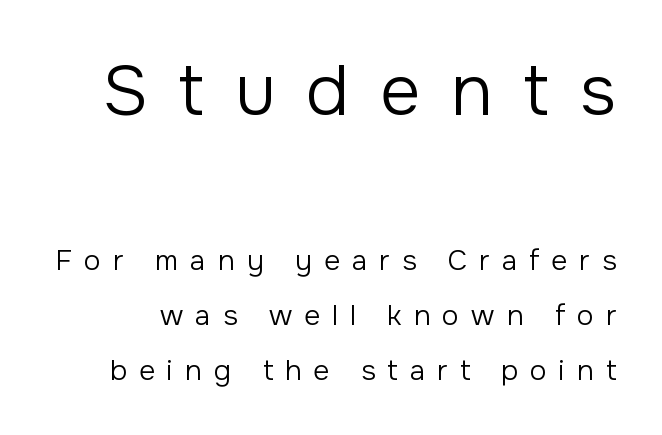
{"serif": "no", "italic": "no", "bold": "no", "weight": "regular", "width": "normal", "stroke_contrast": "low", "x_height": "medium", "monospaced": "no", "underline": "no", "line_spacing": "loose", "line_spacing_ratio": 1.96, "letter_spacing": "wide", "letter_spacing_em": 0.43, "larger_block": "first", "size_ratio": 2.54, "glyph_px": 71}
